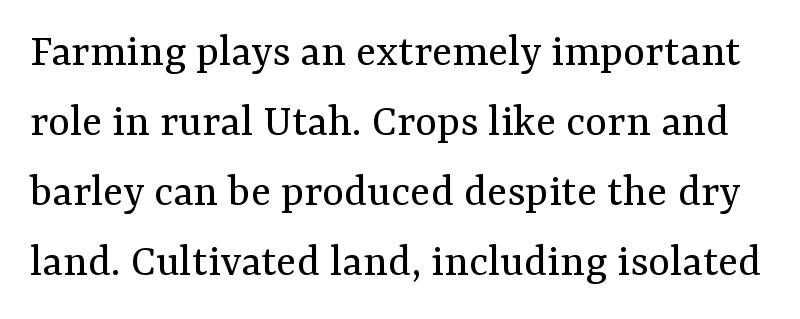
{"serif": "yes", "italic": "no", "bold": "no", "weight": "regular", "width": "normal", "stroke_contrast": "medium", "x_height": "medium", "monospaced": "no", "underline": "no", "line_spacing": "normal", "line_spacing_ratio": 1.49, "letter_spacing": "normal", "letter_spacing_em": 0.0, "glyph_px": 47}
